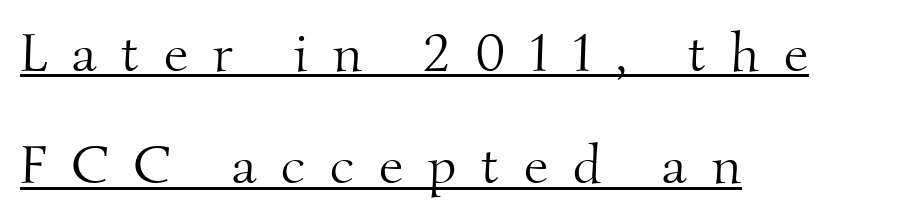
The image shows 54 px light serif type; set left-aligned, loose line spacing (2.08x), unusually wide letter spacing (+0.46 em), underlined; medium stroke contrast and a small x-height.
